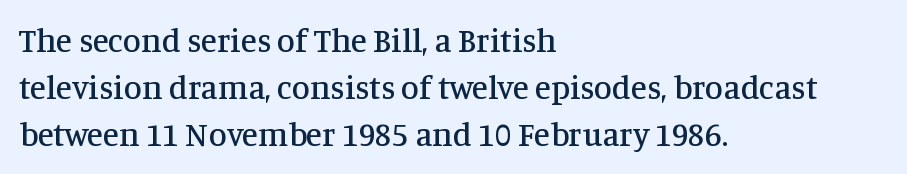
{"serif": "yes", "italic": "no", "width": "normal", "stroke_contrast": "medium", "x_height": "large", "monospaced": "no", "underline": "no", "align": "left", "line_spacing": "normal", "line_spacing_ratio": 1.43, "letter_spacing": "normal", "letter_spacing_em": 0.0, "glyph_px": 33}
